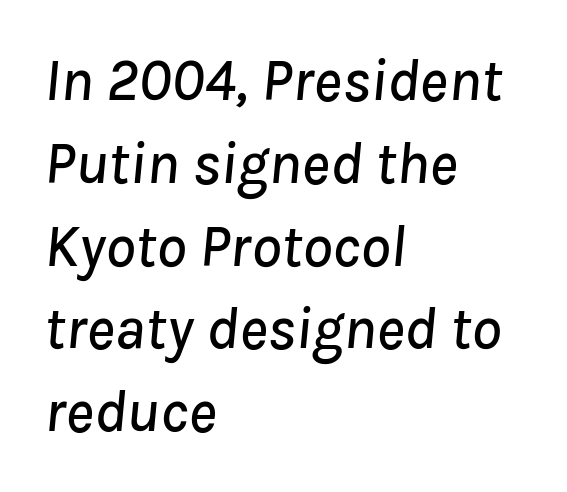
The image shows 60 px text type, italic (leaning right); set left-aligned, normal line spacing (1.38x), normal letter spacing, not underlined; low stroke contrast and a medium x-height.
